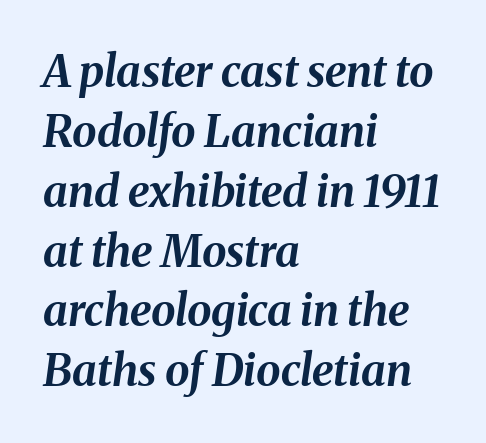
{"italic": "yes", "lean": "right", "slant_degrees": 8, "bold": "yes", "weight": "bold", "width": "normal", "stroke_contrast": "medium", "x_height": "medium", "monospaced": "no", "underline": "no", "align": "left", "line_spacing": "normal", "line_spacing_ratio": 1.36, "letter_spacing": "normal", "letter_spacing_em": 0.0, "glyph_px": 44}
